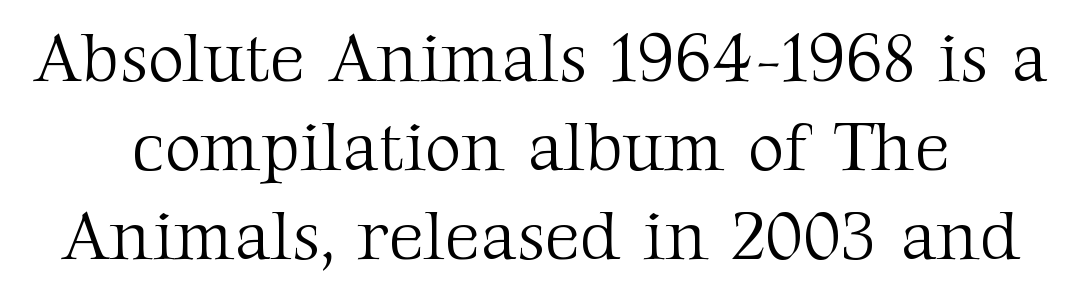
Q: Is the text bold? A: No.
Q: Is the text italic (slanted)? A: No, it is upright.
Q: Is the typeface a serif or a sans-serif typeface? A: Serif.
Q: Is the text underlined? A: No.
Q: Is the spacing between letters normal or unusually wide? A: Normal.
Q: Is the spacing between lines tight, normal or loose? A: Normal.
Q: Width (condensed, normal, or wide)? A: Normal.
Q: Stroke contrast? A: Medium.
Q: x-height? A: Medium.
Q: Monospaced? A: No.
